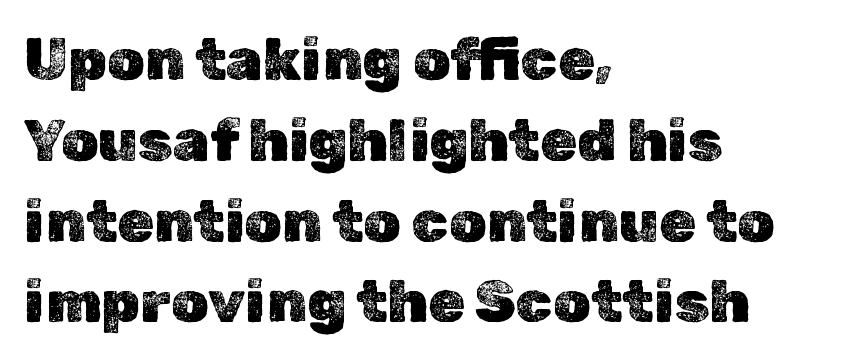
The rendering uses a moderate line-height, typical for paragraphs. Italic? Not at all — the glyphs are vertical. How are the letters spaced? Ordinarily, with no added tracking. These lines stack with their left ends in a neat column. Do the characters align in a grid? No, the font is proportional. Unmarked baselines from the first word to the last.
